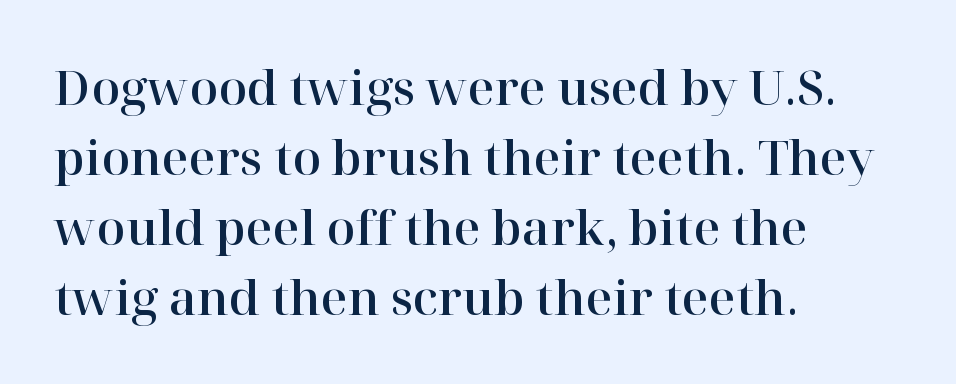
The image shows 47 px serif type, upright; set left-aligned, normal line spacing (1.49x), normal letter spacing, not underlined; high stroke contrast and a medium x-height.
